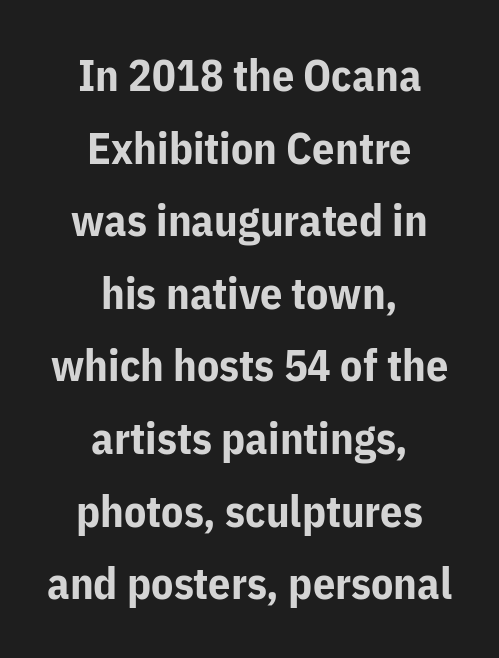
The image shows 44 px bold sans-serif type, upright; set centered, normal line spacing (1.65x), normal letter spacing, not underlined; low stroke contrast and a medium x-height.
